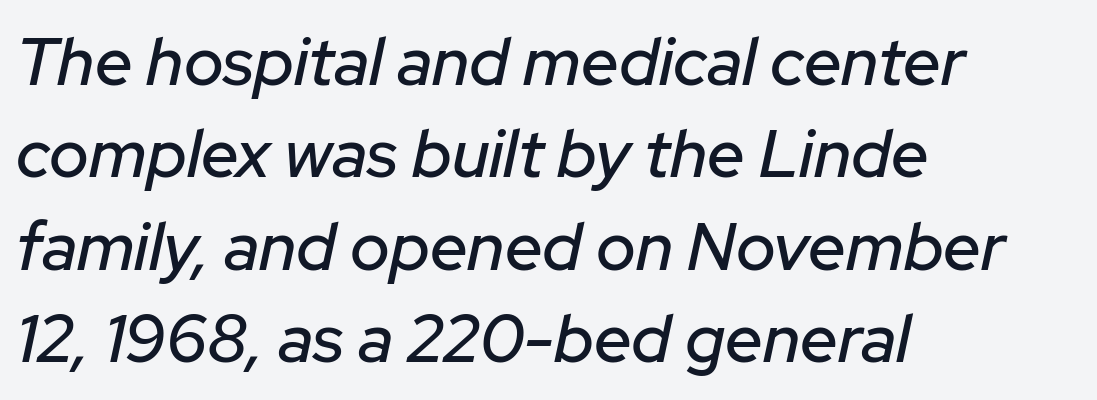
Any mark beneath the type? The region is blank. Tall strokes in this sample are angled rather than plumb. Horizontally, the lines are justified to the leading edge only. Standard letterfit; no display-style spreading of the glyphs. The leading is moderate, giving the passage an even texture. Each letter keeps its own natural width here, so spacing adapts to shape.
